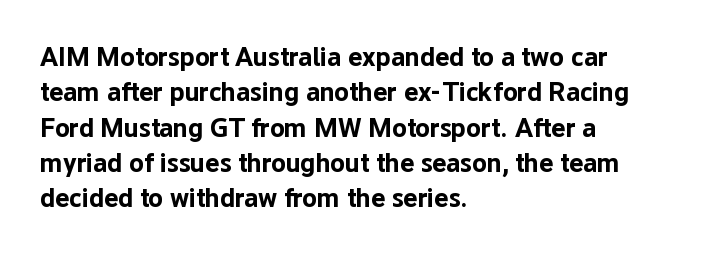
A clean baseline with only descenders dipping below it. These lines stack with their left ends in a neat column. Regular leading. Pretty heavy lettering here — definitely bold. Does extra space separate the letters? No, they use regular spacing.
